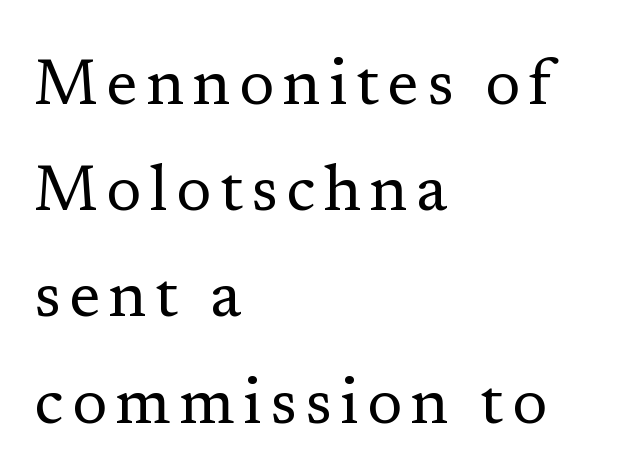
Q: Is the text bold? A: No.
Q: Is the text italic (slanted)? A: No, it is upright.
Q: Is the typeface a serif or a sans-serif typeface? A: Serif.
Q: Is the text underlined? A: No.
Q: How is the paragraph aligned? A: Left-aligned.
Q: Is the spacing between lines tight, normal or loose? A: Normal.
Q: Width (condensed, normal, or wide)? A: Normal.
Q: Stroke contrast? A: Low.
Q: x-height? A: Medium.
Q: Monospaced? A: No.
